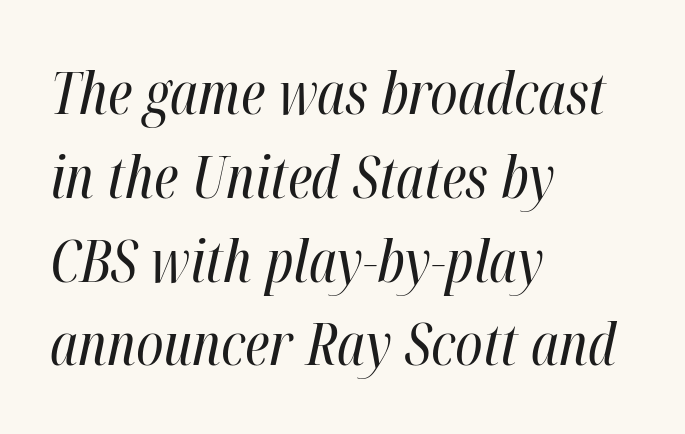
The image shows 59 px regular-weight, condensed type, italic (leaning right); set left-aligned, normal line spacing (1.42x), normal letter spacing, not underlined; high stroke contrast and a medium x-height.
